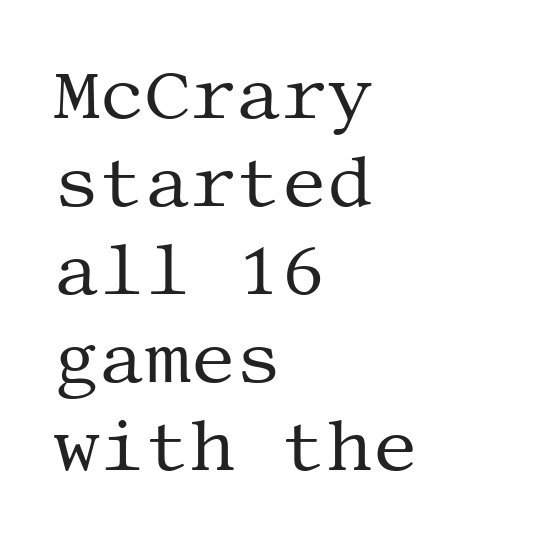
{"serif": "yes", "italic": "no", "bold": "no", "weight": "regular", "width": "normal", "stroke_contrast": "medium", "x_height": "large", "underline": "no", "align": "left", "line_spacing_ratio": 1.24, "letter_spacing": "normal", "letter_spacing_em": 0.0, "glyph_px": 71}
